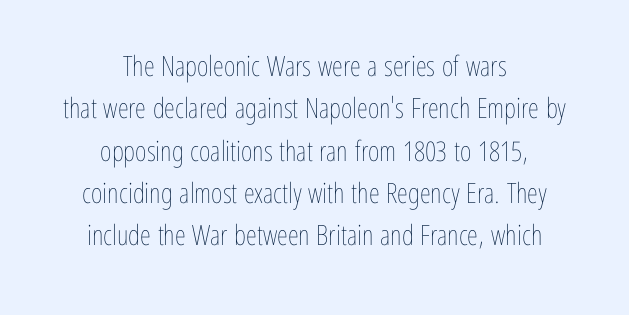
Q: Is the text bold? A: No.
Q: Is the text italic (slanted)? A: No, it is upright.
Q: Is the text underlined? A: No.
Q: How is the paragraph aligned? A: Centered.
Q: Is the spacing between letters normal or unusually wide? A: Normal.
Q: Is the spacing between lines tight, normal or loose? A: Normal.
Q: Width (condensed, normal, or wide)? A: Condensed.
Q: Stroke contrast? A: Low.
Q: x-height? A: Medium.
Q: Monospaced? A: No.
